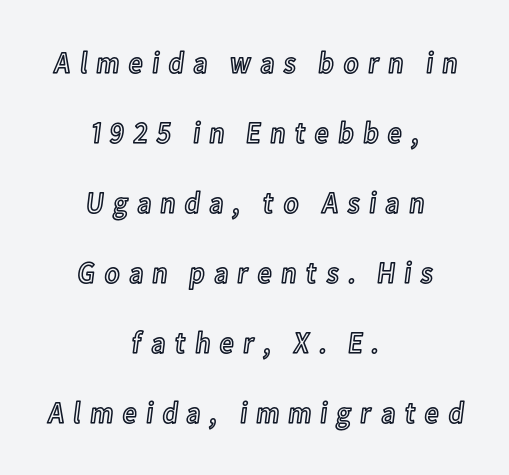
The strip under each line holds only bare page. Quick note: interline space is abundant. Compared with typical body copy, the letter spacing here is much looser. This sample has the flowing, uneven cadence of proportional lettering. Is the block centered? Yes — each line is placed symmetrically about the middle.
